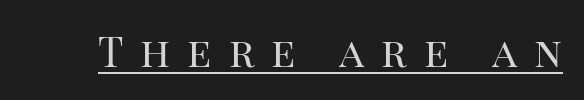
Posture: upright roman. Somebody hit Ctrl+U on this one — the words are underlined. The horizontal fit of the characters is loose and conspicuously gappy. Font category for this specimen: serif. Weight class: somewhere from thin through regular.
